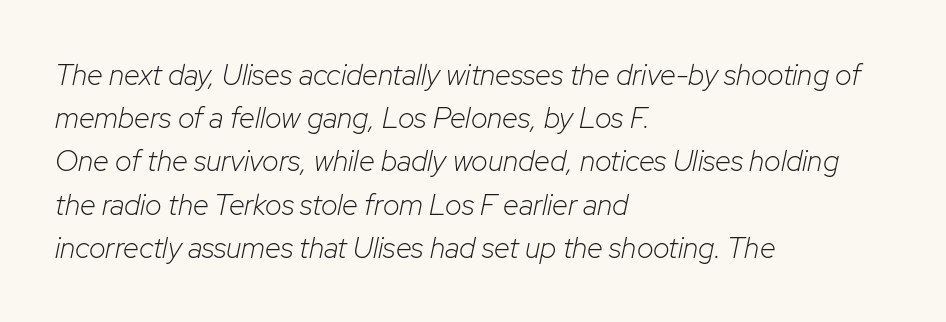
Q: Is the text bold? A: No.
Q: Is the text italic (slanted)? A: Yes, it leans right by about 12 degrees.
Q: Is the text underlined? A: No.
Q: How is the paragraph aligned? A: Left-aligned.
Q: Is the spacing between letters normal or unusually wide? A: Normal.
Q: Is the spacing between lines tight, normal or loose? A: Normal.
Q: Width (condensed, normal, or wide)? A: Normal.
Q: Stroke contrast? A: Low.
Q: x-height? A: Medium.
Q: Monospaced? A: No.
